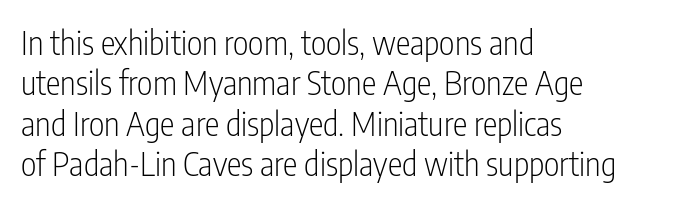
{"serif": "no", "italic": "no", "bold": "no", "weight": "light", "width": "condensed", "stroke_contrast": "low", "x_height": "medium", "monospaced": "no", "underline": "no", "align": "left", "line_spacing_ratio": 1.22, "letter_spacing": "normal", "letter_spacing_em": 0.0, "glyph_px": 33}
